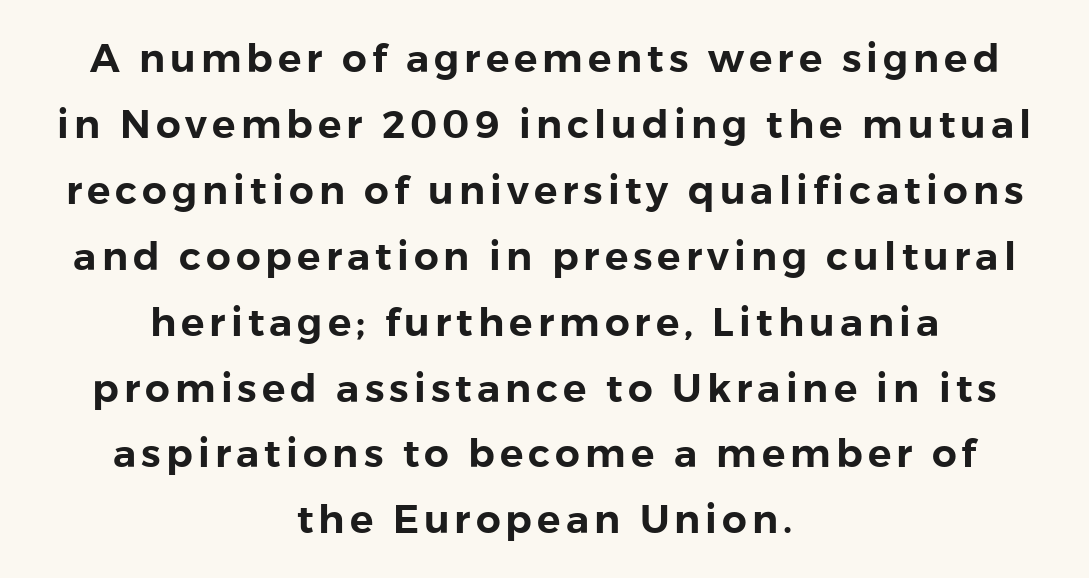
Q: Is the text italic (slanted)? A: No, it is upright.
Q: Is the typeface a serif or a sans-serif typeface? A: Sans-serif.
Q: Is the text underlined? A: No.
Q: How is the paragraph aligned? A: Centered.
Q: Is the spacing between lines tight, normal or loose? A: Normal.
Q: Width (condensed, normal, or wide)? A: Normal.
Q: Stroke contrast? A: Low.
Q: x-height? A: Medium.
Q: Monospaced? A: No.
